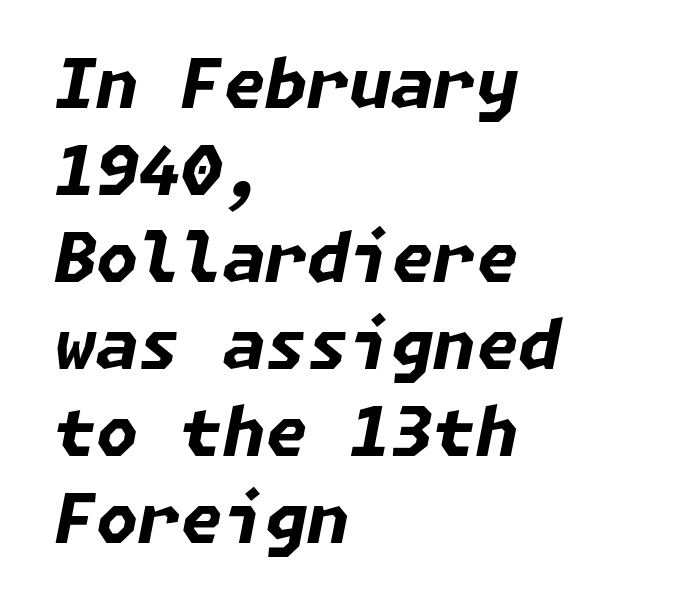
{"italic": "yes", "lean": "right", "slant_degrees": 11, "bold": "yes", "weight": "bold", "width": "normal", "stroke_contrast": "low", "x_height": "medium", "underline": "no", "align": "left", "line_spacing": "normal", "line_spacing_ratio": 1.28, "letter_spacing": "normal", "letter_spacing_em": 0.0, "glyph_px": 68}
